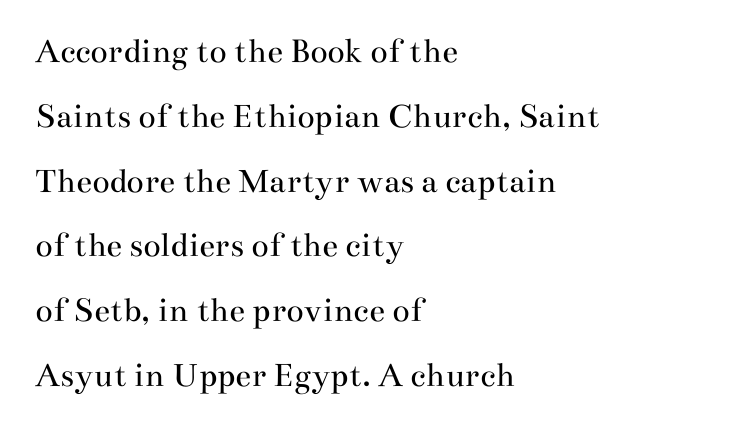
Ink coverage per letter is moderate at most. A typesetter would call this proportional, since set widths differ per character. Serifs: yes, visible at the terminals of the letterforms. Here the glyphs are tracked normally, forming tight word shapes.
